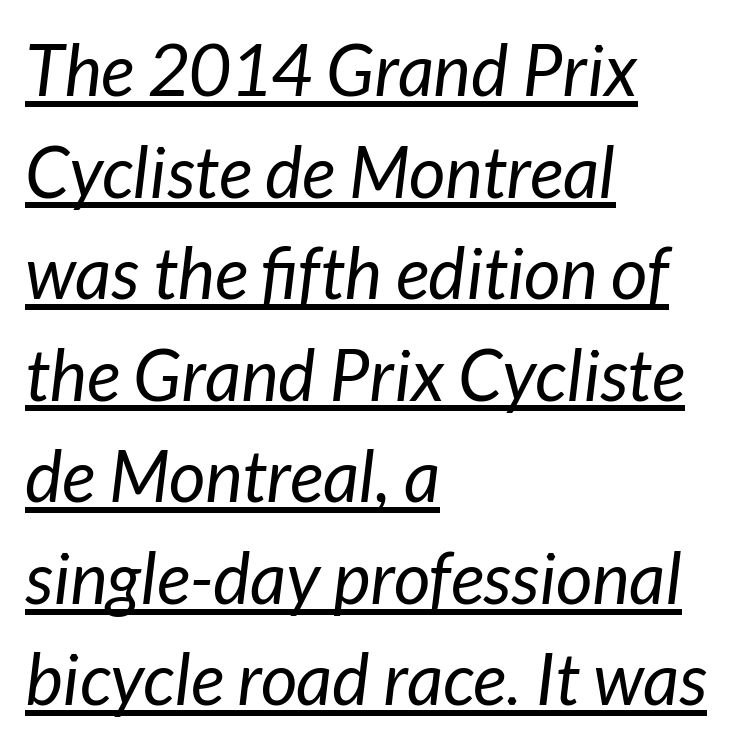
{"italic": "yes", "lean": "right", "slant_degrees": 7, "bold": "no", "weight": "regular", "width": "normal", "stroke_contrast": "low", "x_height": "medium", "monospaced": "no", "underline": "yes", "align": "left", "line_spacing": "normal", "line_spacing_ratio": 1.43, "letter_spacing": "normal", "letter_spacing_em": 0.0, "glyph_px": 71}
